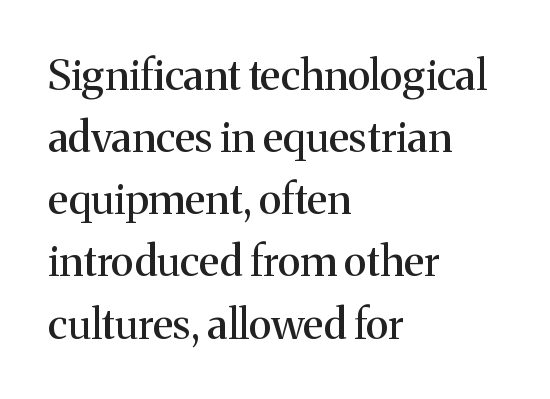
Q: Is the text italic (slanted)? A: No, it is upright.
Q: Is the typeface a serif or a sans-serif typeface? A: Serif.
Q: Is the text underlined? A: No.
Q: How is the paragraph aligned? A: Left-aligned.
Q: Is the spacing between letters normal or unusually wide? A: Normal.
Q: Is the spacing between lines tight, normal or loose? A: Normal.
Q: Width (condensed, normal, or wide)? A: Normal.
Q: Stroke contrast? A: Medium.
Q: x-height? A: Medium.
Q: Monospaced? A: No.
